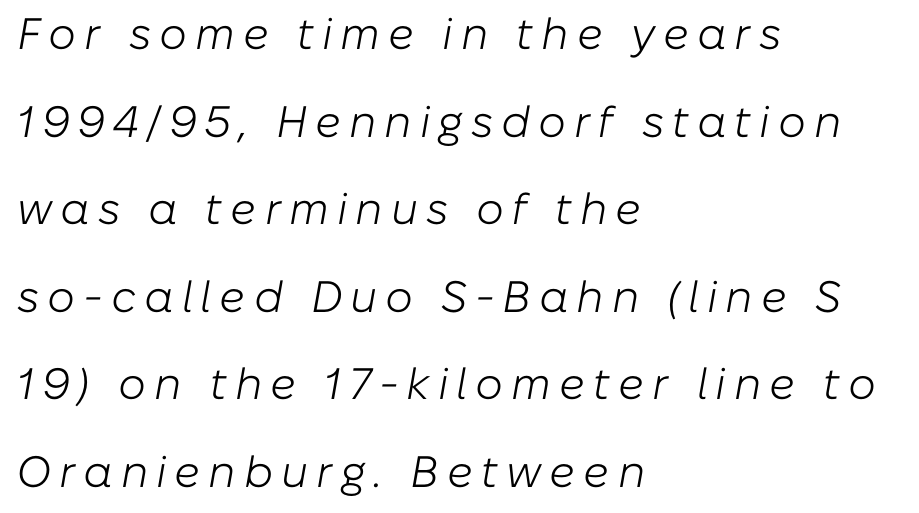
The image shows 44 px light type, italic (leaning right); set left-aligned, loose line spacing (1.99x), not underlined; low stroke contrast and a medium x-height.
